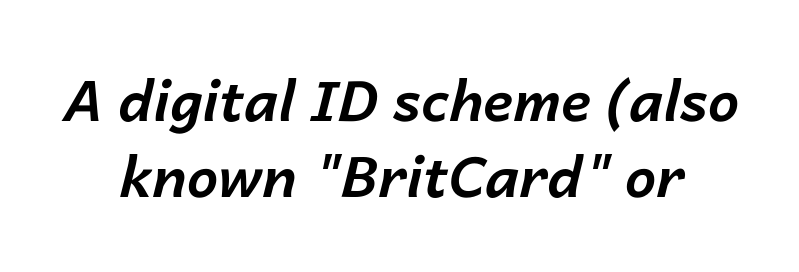
The image shows 56 px bold type, italic (leaning right); set normal line spacing (1.36x), normal letter spacing, not underlined; low stroke contrast and a medium x-height.
